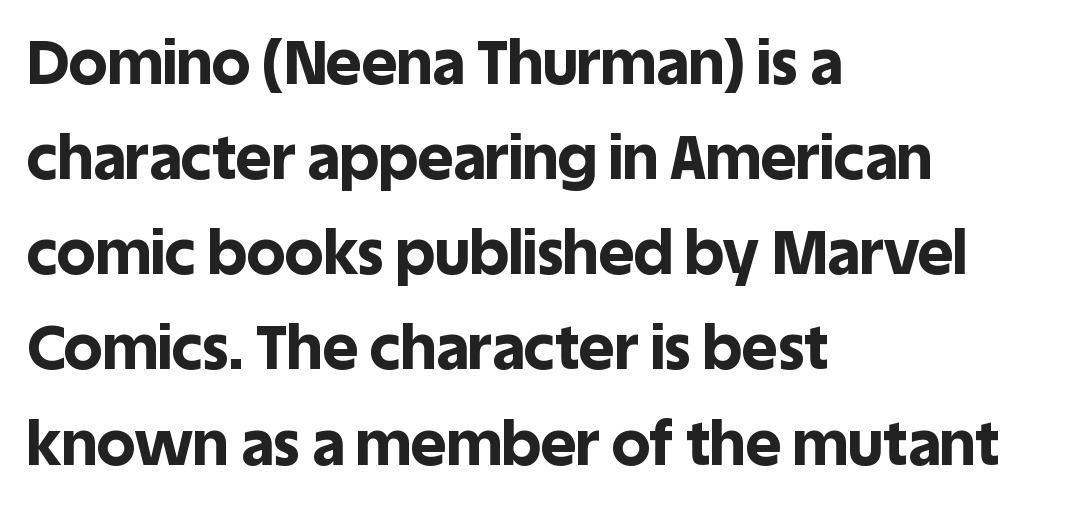
{"serif": "no", "italic": "no", "bold": "yes", "weight": "bold", "width": "normal", "x_height": "large", "monospaced": "no", "underline": "no", "align": "left", "line_spacing": "normal", "line_spacing_ratio": 1.56, "letter_spacing": "normal", "letter_spacing_em": 0.0, "glyph_px": 61}
